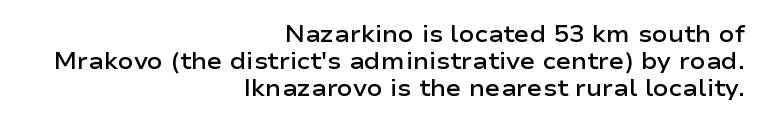
Q: Is the text bold? A: Semi-bold.
Q: Is the text italic (slanted)? A: No, it is upright.
Q: Is the text underlined? A: No.
Q: How is the paragraph aligned? A: Right-aligned.
Q: Is the spacing between letters normal or unusually wide? A: Normal.
